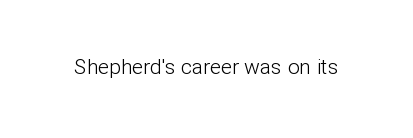
The passage shown is not underscored anywhere. The font's upright variant was chosen for this text. Stems here are at most as thick as an everyday book face. Observe the ordinary spacing: letters are neighbours, not strangers.
